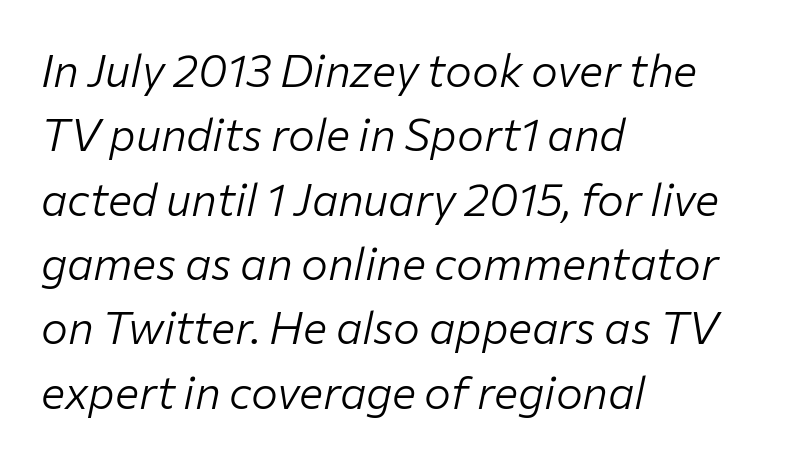
The image shows 45 px light type, italic (leaning right); set left-aligned, normal line spacing (1.43x), normal letter spacing, not underlined; low stroke contrast and a medium x-height.
